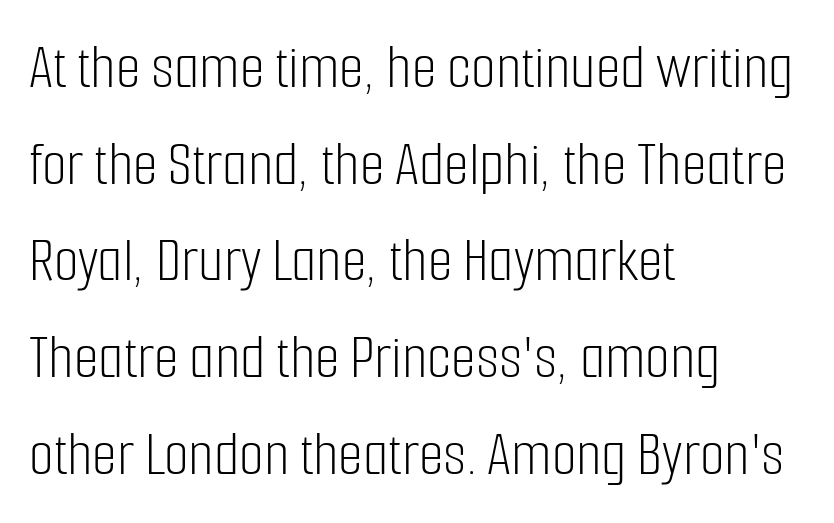
{"serif": "no", "italic": "no", "bold": "no", "weight": "light", "width": "condensed", "stroke_contrast": "low", "x_height": "medium", "monospaced": "no", "underline": "no", "align": "left", "line_spacing": "normal", "line_spacing_ratio": 1.51, "letter_spacing": "normal", "letter_spacing_em": 0.0, "glyph_px": 64}
